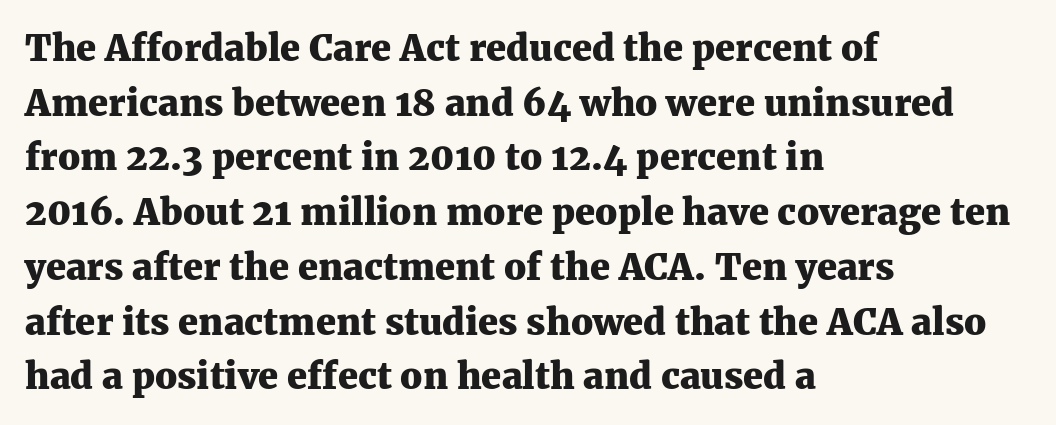
The image shows 36 px heavy serif type, upright; set left-aligned, normal line spacing (1.52x), normal letter spacing, not underlined; medium stroke contrast and a medium x-height.
